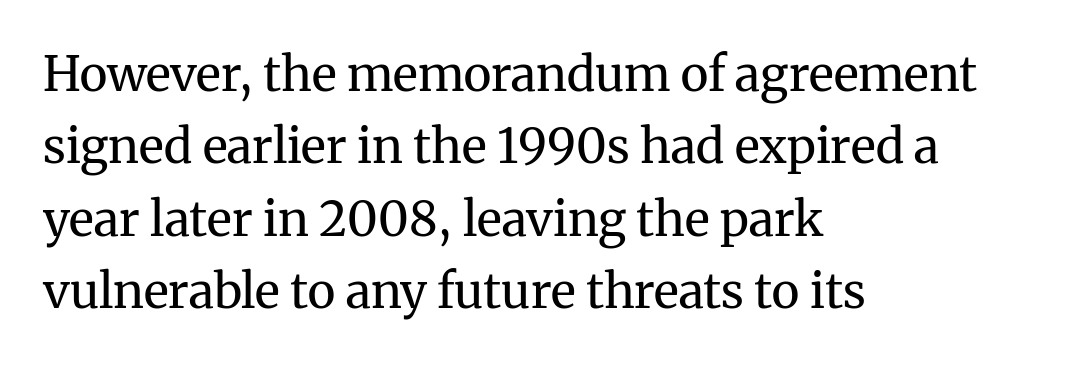
The image shows 48 px regular-weight serif type, upright; set left-aligned, normal line spacing (1.51x), normal letter spacing, not underlined; medium stroke contrast and a medium x-height.
